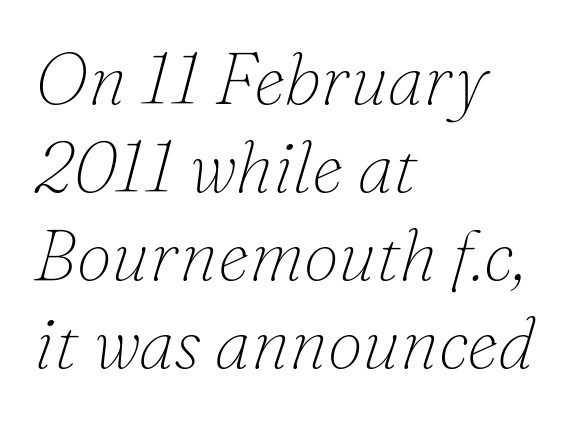
{"serif": "yes", "italic": "yes", "lean": "right", "slant_degrees": 16, "bold": "no", "weight": "thin", "width": "normal", "stroke_contrast": "low", "x_height": "small", "monospaced": "no", "underline": "no", "align": "left", "line_spacing_ratio": 1.24, "letter_spacing": "normal", "letter_spacing_em": 0.0, "glyph_px": 71}
